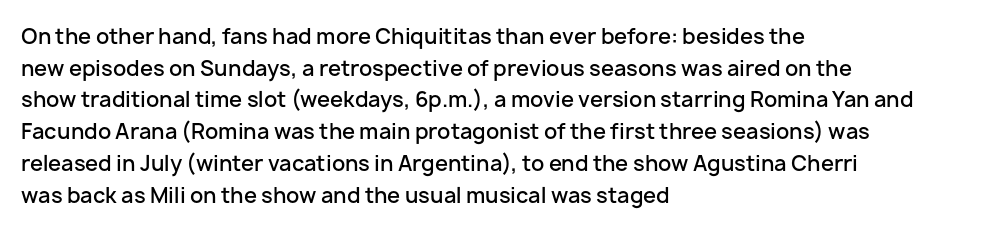
Italic? Not at all — the glyphs are vertical. A typesetter would call this zero additional tracking. The typesetting leans somewhat heavy: a semibold. The string is rendered with underlining switched off. The setting favours the left margin, as ordinary paragraphs usually do.
